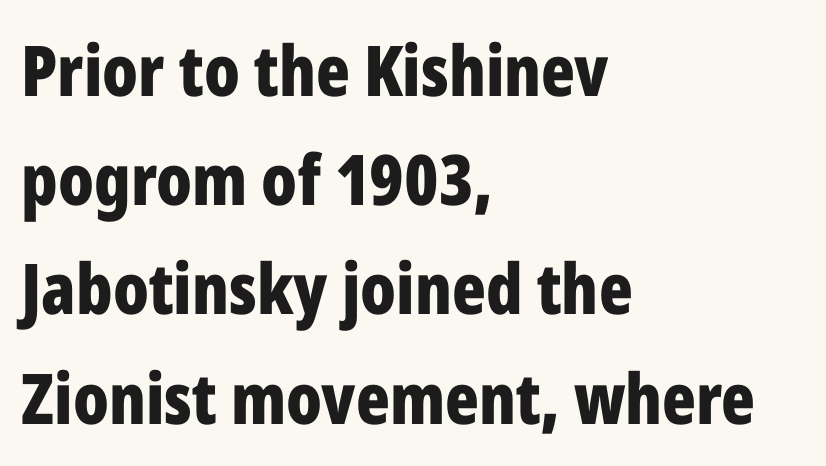
The image shows 70 px bold, condensed sans-serif type, upright; set left-aligned, normal line spacing (1.56x), normal letter spacing, not underlined; low stroke contrast and a medium x-height.
